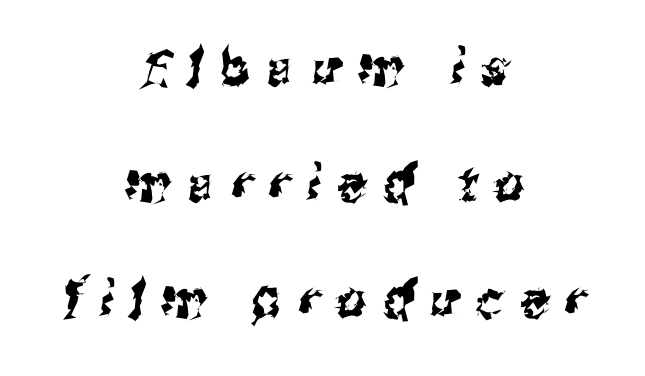
{"serif": "no", "width": "condensed", "stroke_contrast": "medium", "x_height": "medium", "monospaced": "no", "underline": "no", "align": "center", "line_spacing": "loose", "line_spacing_ratio": 2.27, "letter_spacing": "wide", "letter_spacing_em": 0.34, "glyph_px": 51}
